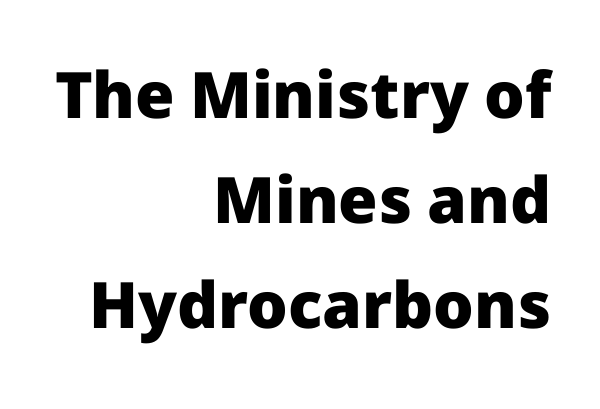
{"serif": "no", "italic": "no", "bold": "yes", "weight": "heavy", "width": "normal", "stroke_contrast": "low", "x_height": "medium", "monospaced": "no", "underline": "no", "align": "right", "line_spacing": "normal", "line_spacing_ratio": 1.64, "letter_spacing": "normal", "letter_spacing_em": 0.0, "glyph_px": 64}
